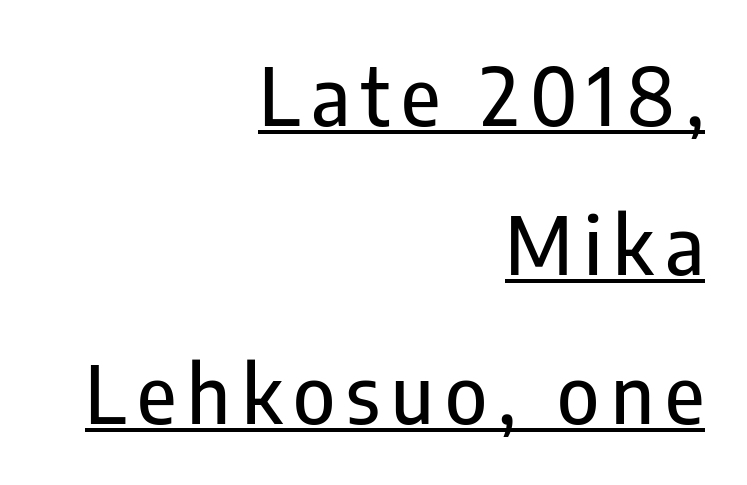
{"serif": "no", "italic": "no", "width": "condensed", "stroke_contrast": "low", "x_height": "medium", "monospaced": "no", "underline": "yes", "align": "right", "line_spacing_ratio": 1.86, "glyph_px": 80}
